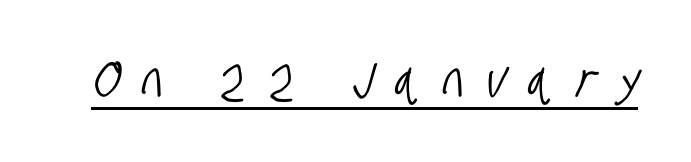
The image shows 53 px condensed sans-serif type; set unusually wide letter spacing (+0.4 em), underlined; low stroke contrast and a large x-height.
